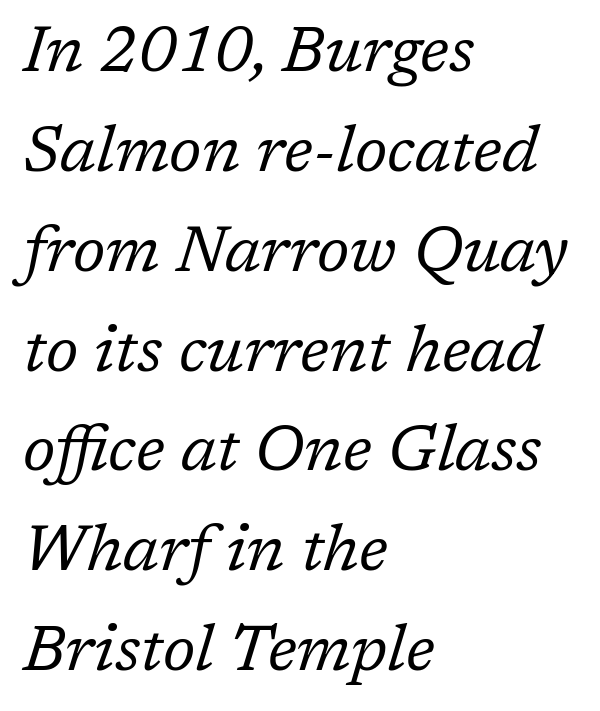
{"serif": "yes", "italic": "yes", "lean": "right", "slant_degrees": 17, "bold": "no", "weight": "regular", "width": "normal", "stroke_contrast": "low", "x_height": "medium", "monospaced": "no", "underline": "no", "align": "left", "line_spacing": "normal", "line_spacing_ratio": 1.56, "letter_spacing": "normal", "letter_spacing_em": 0.0, "glyph_px": 64}
